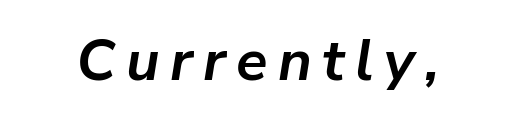
Rendered with sloped, italic letterforms. Unmarked baselines from the first word to the last. Emphasis by weight is at full strength: bold. Is this a fixed-width face? No — the glyphs have proportional, varying widths.
